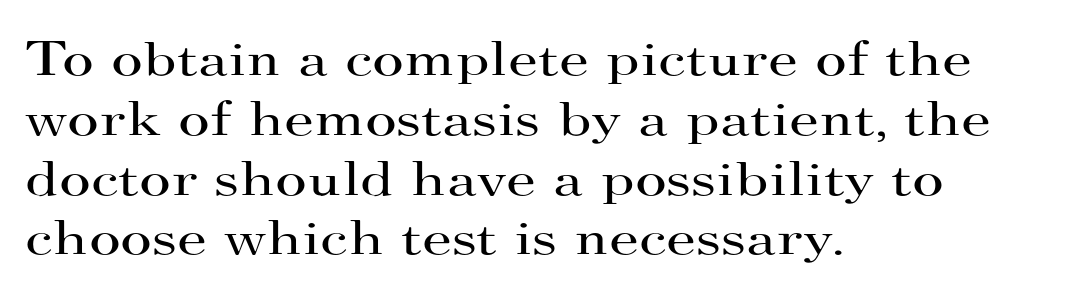
{"serif": "yes", "italic": "no", "bold": "no", "weight": "regular", "width": "wide", "stroke_contrast": "high", "x_height": "small", "monospaced": "no", "underline": "no", "align": "left", "line_spacing_ratio": 1.22, "letter_spacing": "normal", "letter_spacing_em": 0.0, "glyph_px": 49}
